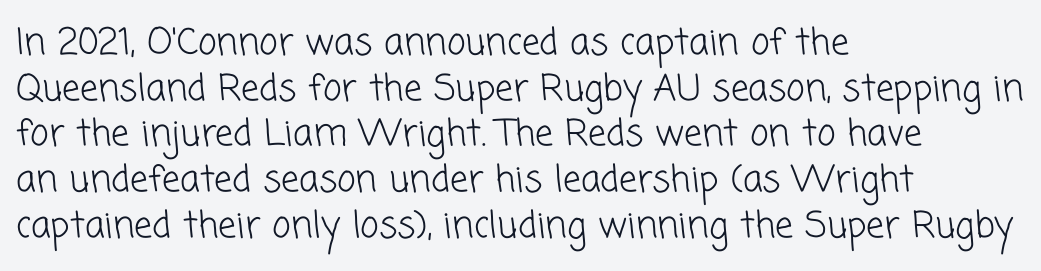
The passage shown is typed in a proportional face where columns would drift. How are the letters spaced? Ordinarily, with no added tracking. The space directly below the letters is spotless. This sample keeps an unexceptional amount of space between lines.
